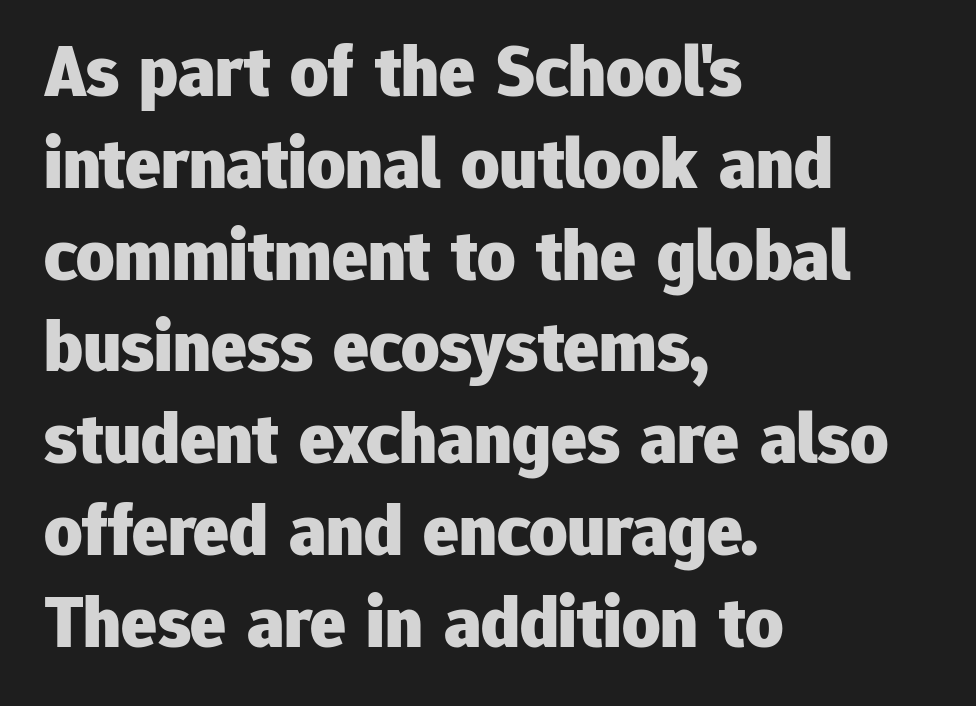
The image shows 74 px heavy sans-serif type, upright; set left-aligned, line spacing 1.24x, normal letter spacing, not underlined; low stroke contrast and a medium x-height.
